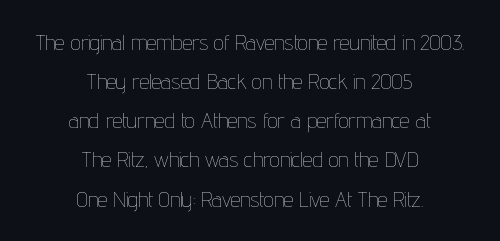
{"italic": "no", "bold": "no", "underline": "no", "align": "center", "line_spacing_ratio": 1.78, "letter_spacing": "normal", "letter_spacing_em": 0.0, "glyph_px": 22}
